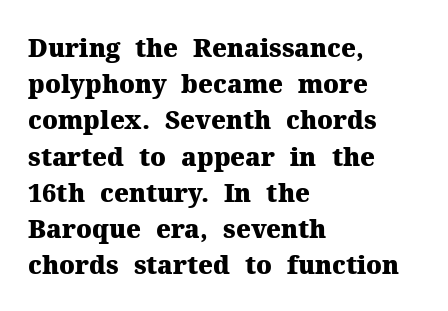
The image shows 25 px bold type, upright; set left-aligned, normal line spacing (1.45x), normal letter spacing, not underlined.
